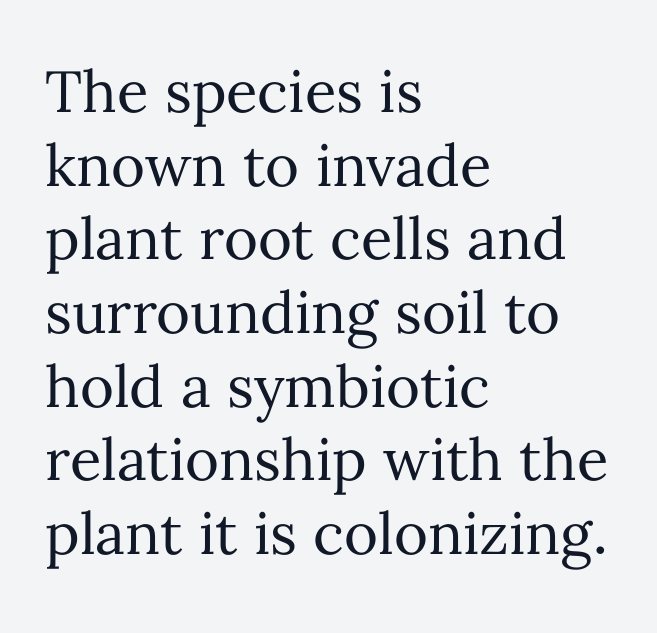
The passage shown is typed in a proportional face where columns would drift. The gaps between neighbouring characters are ordinary and unremarkable. The letterforms sit at book weight or below. Regular leading. This is roman type, the default non-slanted kind. The paragraph has a hard left edge and a soft right edge.
